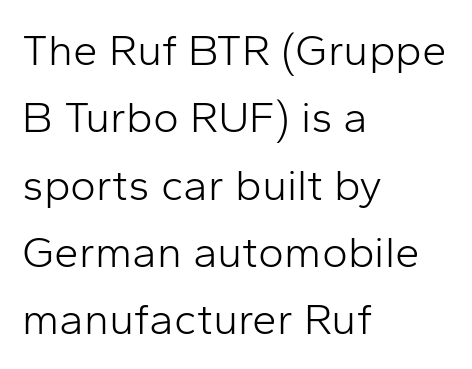
The image shows 44 px light sans-serif type, upright; set left-aligned, normal line spacing (1.53x), normal letter spacing, not underlined; low stroke contrast and a medium x-height.
